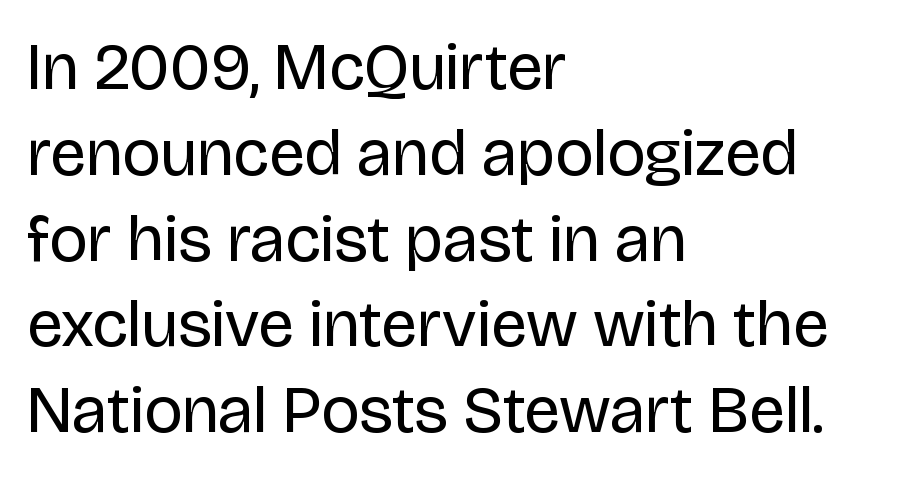
Rendered with straight, roman letterforms. The specimen omits any rule beneath the text block's lines. The typeface has the unassuming heft of standard copy or less. The designer went with a sans here, leaving each stem footless. Here the designer chose a conventional face with non-uniform glyph widths.
